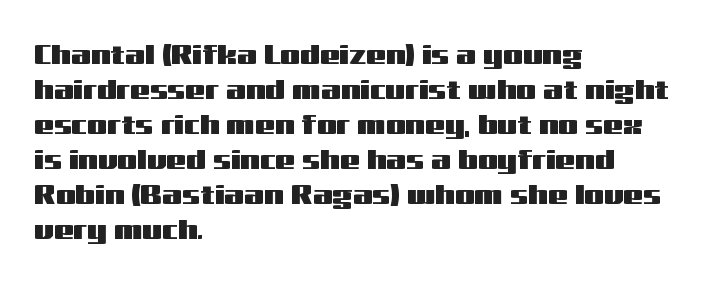
The image shows 28 px wide sans-serif type, upright; set left-aligned, normal line spacing (1.25x), normal letter spacing, not underlined; medium stroke contrast and a medium x-height.
